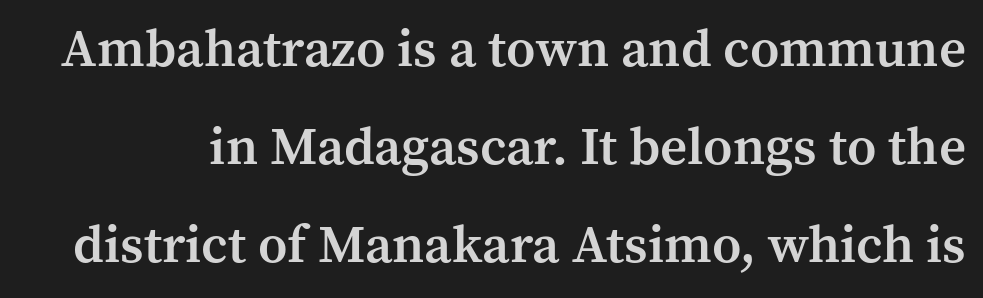
{"serif": "yes", "italic": "no", "bold": "semi", "weight": "semibold", "width": "normal", "stroke_contrast": "medium", "x_height": "medium", "monospaced": "no", "underline": "no", "line_spacing_ratio": 1.85, "letter_spacing": "normal", "letter_spacing_em": 0.0, "glyph_px": 53}
